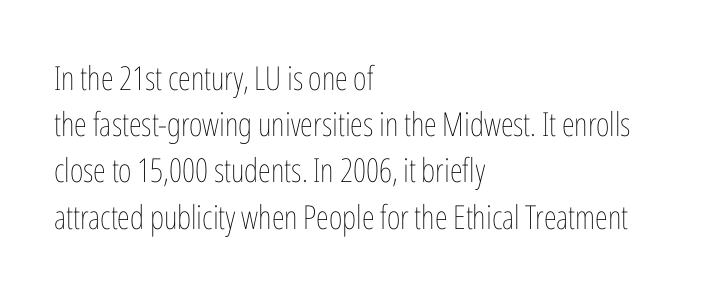
{"italic": "no", "bold": "no", "weight": "thin", "width": "condensed", "stroke_contrast": "low", "x_height": "medium", "monospaced": "no", "underline": "no", "align": "left", "line_spacing": "normal", "line_spacing_ratio": 1.4, "letter_spacing": "normal", "letter_spacing_em": 0.0, "glyph_px": 33}
